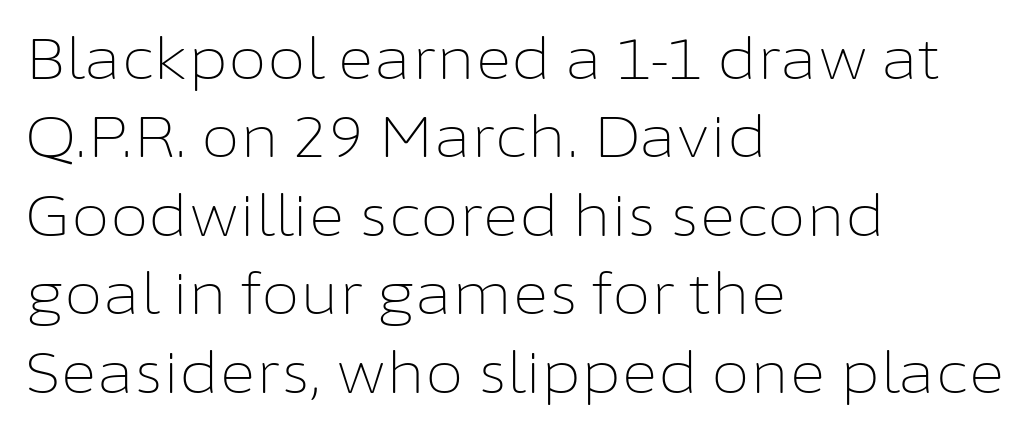
{"serif": "no", "italic": "no", "bold": "no", "weight": "light", "width": "normal", "stroke_contrast": "low", "x_height": "medium", "monospaced": "no", "underline": "no", "align": "left", "line_spacing": "normal", "line_spacing_ratio": 1.4, "letter_spacing": "normal", "letter_spacing_em": 0.0, "glyph_px": 56}
